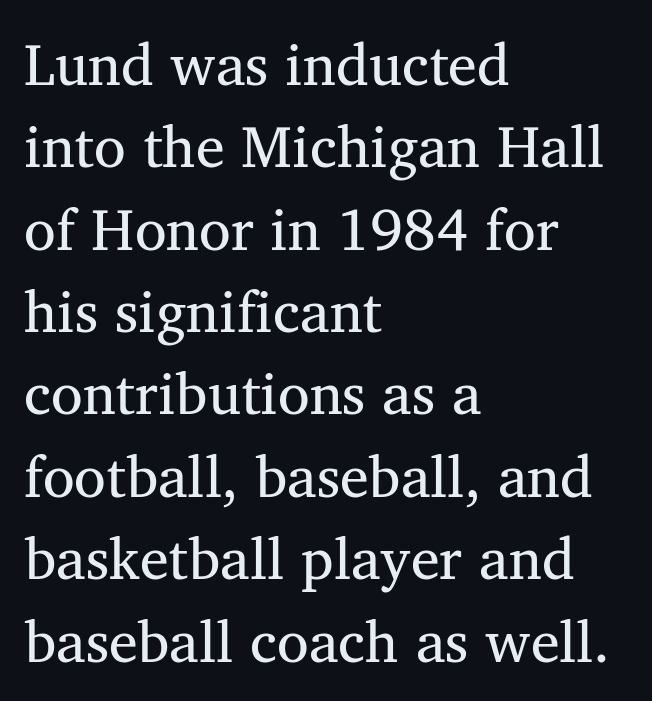
{"serif": "yes", "italic": "no", "bold": "no", "weight": "regular", "width": "normal", "stroke_contrast": "medium", "x_height": "medium", "monospaced": "no", "underline": "no", "align": "left", "line_spacing": "normal", "line_spacing_ratio": 1.42, "letter_spacing": "normal", "letter_spacing_em": 0.0, "glyph_px": 58}
